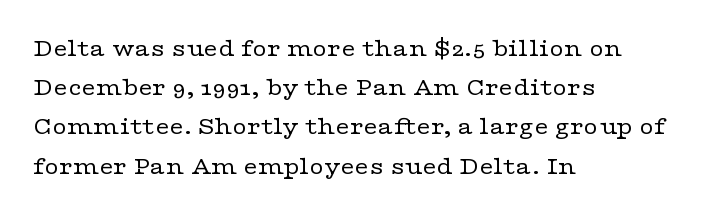
Is this a heavy cut? Hardly; it is regular or lighter. In CSS terms this would be text-align: left. Words appear dense and cohesive because spacing is normal. The gap between lines stays unmarked. Reading down the column, the eye jumps a familiar distance to each next line. This is roman type, the default non-slanted kind.
